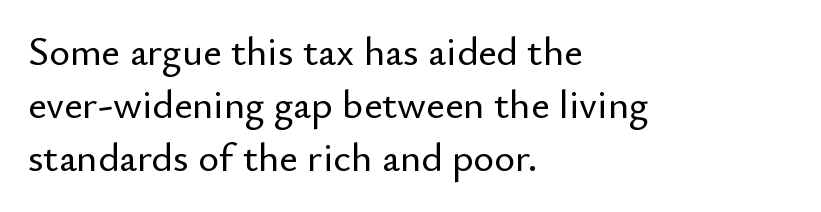
Q: Is the text italic (slanted)? A: No, it is upright.
Q: Is the typeface a serif or a sans-serif typeface? A: Sans-serif.
Q: Is the text underlined? A: No.
Q: How is the paragraph aligned? A: Left-aligned.
Q: Is the spacing between letters normal or unusually wide? A: Normal.
Q: Is the spacing between lines tight, normal or loose? A: Normal.
Q: Width (condensed, normal, or wide)? A: Normal.
Q: Stroke contrast? A: Low.
Q: x-height? A: Small.
Q: Monospaced? A: No.
